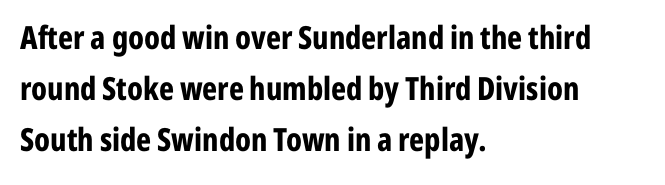
{"serif": "no", "italic": "no", "bold": "yes", "weight": "bold", "width": "condensed", "stroke_contrast": "low", "x_height": "medium", "monospaced": "no", "underline": "no", "align": "left", "line_spacing": "normal", "line_spacing_ratio": 1.59, "letter_spacing": "normal", "letter_spacing_em": 0.0, "glyph_px": 32}
